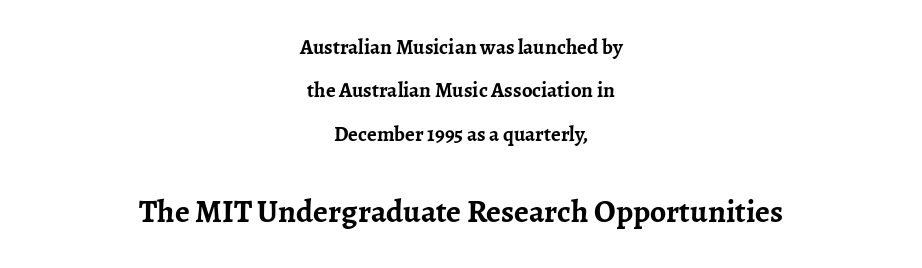
{"serif": "yes", "italic": "no", "bold": "yes", "weight": "semibold", "width": "normal", "stroke_contrast": "low", "x_height": "medium", "monospaced": "no", "underline": "no", "align": "center", "line_spacing": "loose", "line_spacing_ratio": 2.07, "letter_spacing": "normal", "letter_spacing_em": 0.0, "larger_block": "second", "size_ratio": 1.52, "glyph_px": 32}
